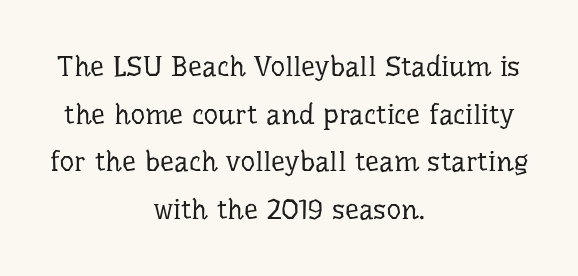
{"serif": "yes", "italic": "no", "bold": "no", "weight": "regular", "width": "normal", "stroke_contrast": "low", "x_height": "medium", "monospaced": "no", "underline": "no", "align": "center", "line_spacing": "normal", "line_spacing_ratio": 1.7, "letter_spacing": "normal", "letter_spacing_em": 0.0, "glyph_px": 28}
